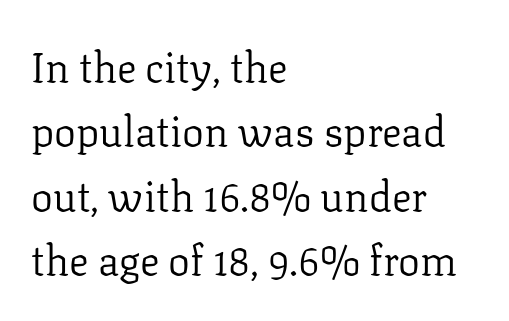
{"serif": "yes", "italic": "no", "bold": "no", "weight": "regular", "width": "normal", "stroke_contrast": "low", "x_height": "medium", "monospaced": "no", "underline": "no", "align": "left", "line_spacing": "normal", "line_spacing_ratio": 1.57, "letter_spacing": "normal", "letter_spacing_em": 0.0, "glyph_px": 41}
